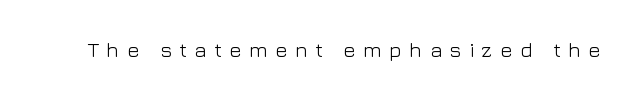
Q: Is the text bold? A: No.
Q: Is the text italic (slanted)? A: No, it is upright.
Q: Is the text underlined? A: No.
Q: Is the spacing between letters normal or unusually wide? A: Unusually wide.
